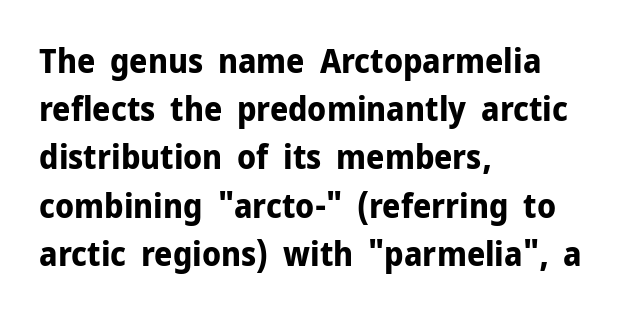
Q: Is the text bold? A: Yes.
Q: Is the text italic (slanted)? A: No, it is upright.
Q: Is the typeface a serif or a sans-serif typeface? A: Sans-serif.
Q: Is the text underlined? A: No.
Q: How is the paragraph aligned? A: Left-aligned.
Q: Is the spacing between letters normal or unusually wide? A: Normal.
Q: Is the spacing between lines tight, normal or loose? A: Normal.
Q: Width (condensed, normal, or wide)? A: Normal.
Q: Stroke contrast? A: Low.
Q: x-height? A: Medium.
Q: Monospaced? A: No.
